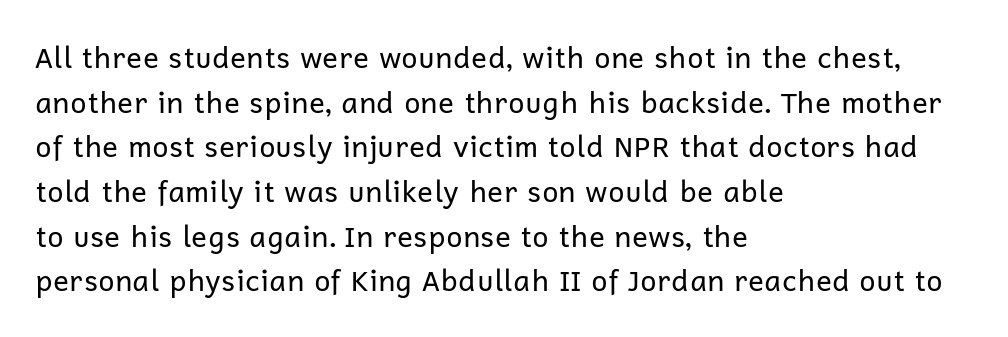
Q: Is the text bold? A: No.
Q: Is the text italic (slanted)? A: No, it is upright.
Q: Is the typeface a serif or a sans-serif typeface? A: Sans-serif.
Q: Is the text underlined? A: No.
Q: How is the paragraph aligned? A: Left-aligned.
Q: Is the spacing between letters normal or unusually wide? A: Normal.
Q: Is the spacing between lines tight, normal or loose? A: Normal.
Q: Width (condensed, normal, or wide)? A: Normal.
Q: Stroke contrast? A: Low.
Q: x-height? A: Medium.
Q: Monospaced? A: No.
